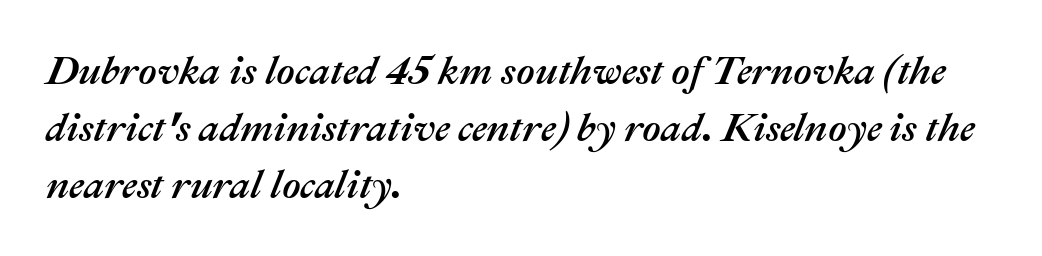
One-word summary of the alignment: left. Compared with ordinary roman type, these characters are visibly tilted. You could not count columns in this text — the font is proportionally spaced. Is there much room between lines? A standard amount, neither cramped nor airy. Any mark beneath the type? The region is blank. These lines keep a tight, regular rhythm from letter to letter.
